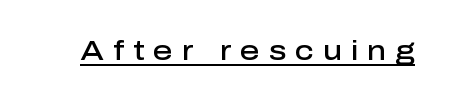
{"italic": "no", "bold": "semi", "underline": "yes", "letter_spacing": "wide", "letter_spacing_em": 0.33, "glyph_px": 27}
